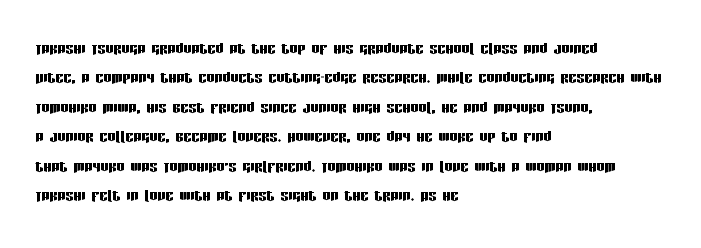
Q: Is the text italic (slanted)? A: No, it is upright.
Q: Is the text underlined? A: No.
Q: How is the paragraph aligned? A: Left-aligned.
Q: Is the spacing between letters normal or unusually wide? A: Normal.
Q: Is the spacing between lines tight, normal or loose? A: Normal.
